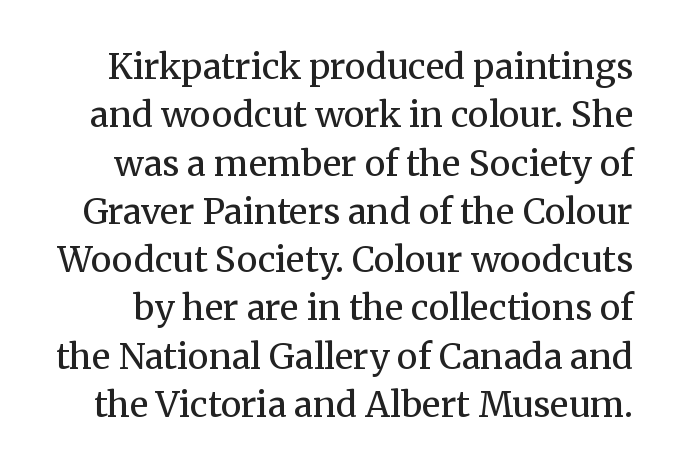
{"serif": "yes", "italic": "no", "bold": "no", "weight": "regular", "width": "normal", "stroke_contrast": "medium", "x_height": "medium", "monospaced": "no", "underline": "no", "line_spacing": "normal", "line_spacing_ratio": 1.38, "letter_spacing": "normal", "letter_spacing_em": 0.0, "glyph_px": 35}
